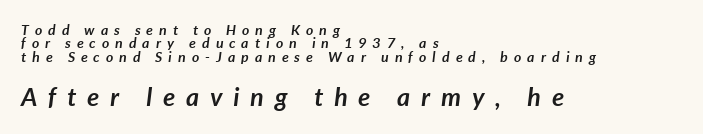
{"italic": "yes", "lean": "right", "slant_degrees": 7, "bold": "yes", "underline": "no", "align": "left", "line_spacing": "tight", "line_spacing_ratio": 0.96, "letter_spacing": "wide", "letter_spacing_em": 0.44, "larger_block": "second", "size_ratio": 1.79, "glyph_px": 25}
